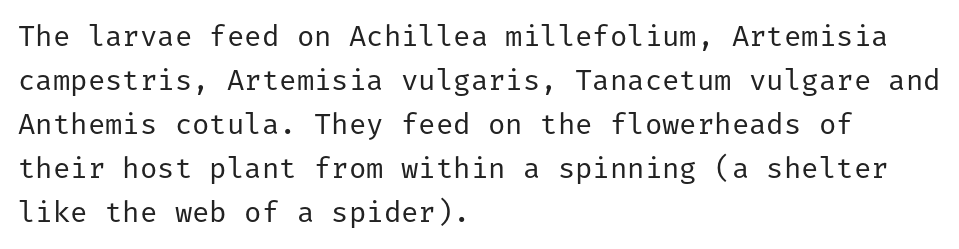
The image shows 29 px regular-weight sans-serif type, upright; set left-aligned, normal line spacing (1.52x), normal letter spacing, not underlined; low stroke contrast and a medium x-height.
